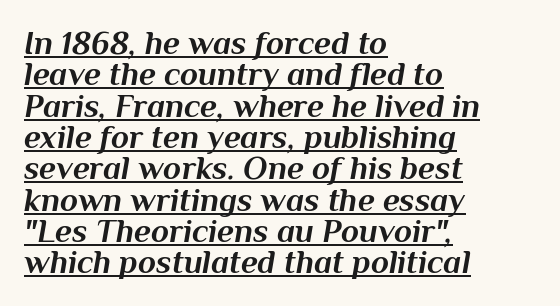
Q: Is the text bold? A: Yes.
Q: Is the text italic (slanted)? A: Yes, it leans right by about 10 degrees.
Q: Is the text underlined? A: Yes.
Q: How is the paragraph aligned? A: Left-aligned.
Q: Is the spacing between letters normal or unusually wide? A: Normal.
Q: Is the spacing between lines tight, normal or loose? A: Tight.
Q: Width (condensed, normal, or wide)? A: Normal.
Q: Stroke contrast? A: Medium.
Q: x-height? A: Medium.
Q: Monospaced? A: No.
